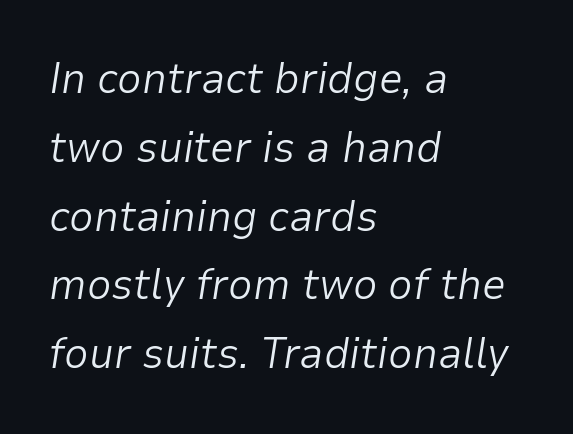
{"italic": "yes", "lean": "right", "slant_degrees": 9, "bold": "no", "weight": "light", "width": "normal", "stroke_contrast": "low", "x_height": "medium", "monospaced": "no", "underline": "no", "align": "left", "line_spacing": "normal", "line_spacing_ratio": 1.6, "letter_spacing": "normal", "letter_spacing_em": 0.0, "glyph_px": 43}
